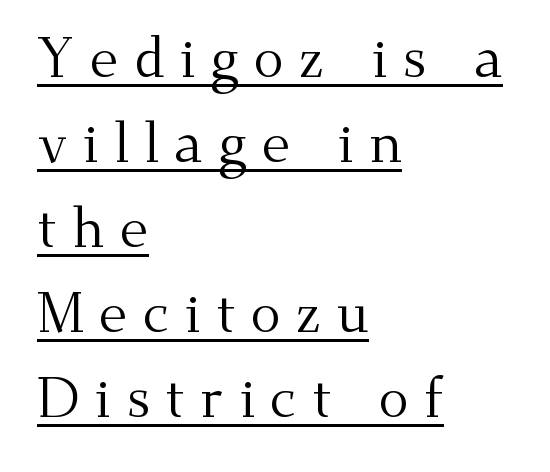
The rows are spaced the way most documents space them. A rule runs beneath these lines of type. The face used here is seriffed, in the tradition of book romans. No chunkiness to these letters — they're not bold.
